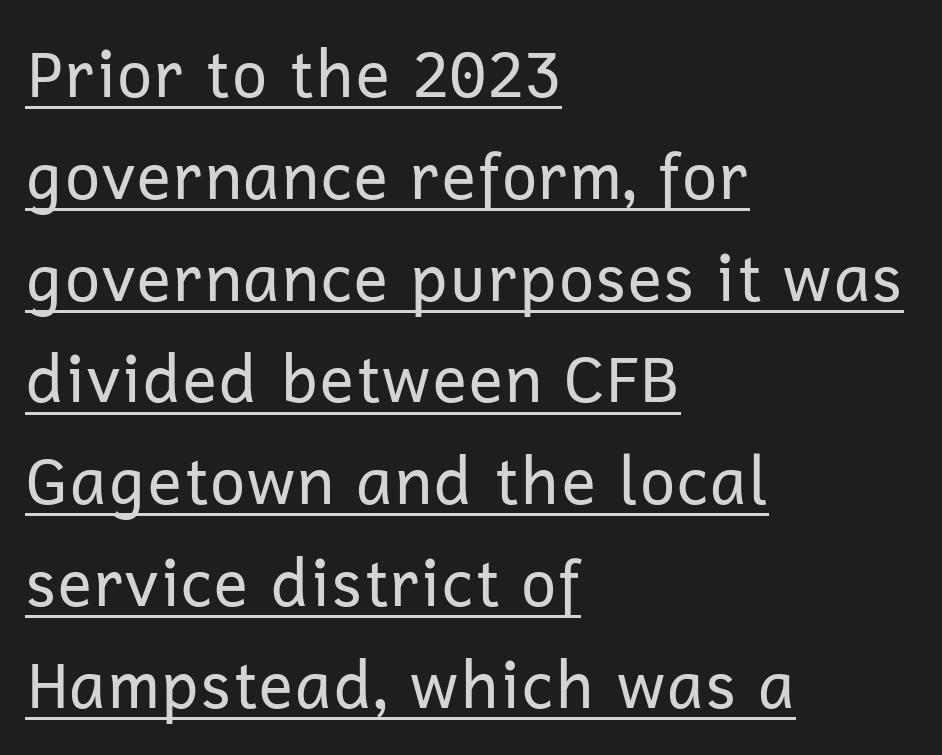
Q: Is the text bold? A: No.
Q: Is the text italic (slanted)? A: No, it is upright.
Q: Is the typeface a serif or a sans-serif typeface? A: Sans-serif.
Q: Is the text underlined? A: Yes.
Q: How is the paragraph aligned? A: Left-aligned.
Q: Is the spacing between letters normal or unusually wide? A: Normal.
Q: Is the spacing between lines tight, normal or loose? A: Normal.
Q: Width (condensed, normal, or wide)? A: Normal.
Q: Stroke contrast? A: Low.
Q: x-height? A: Medium.
Q: Monospaced? A: No.
